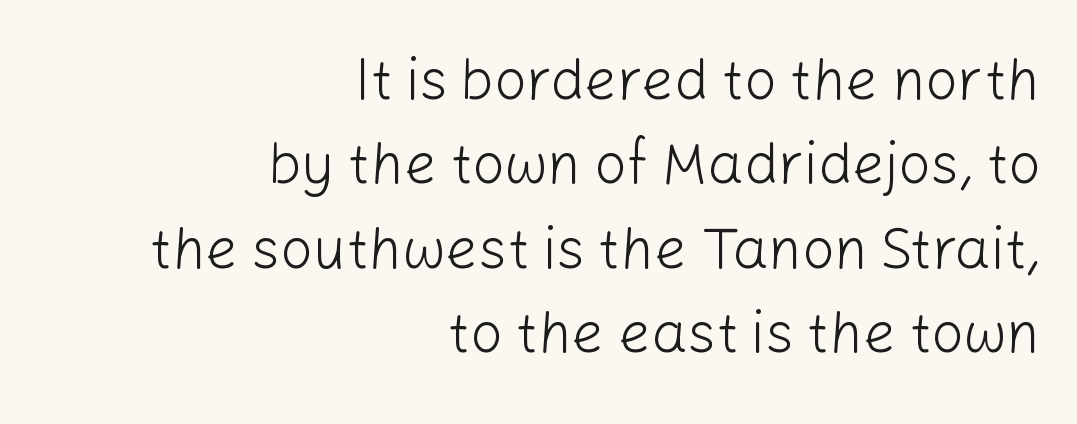
The image shows 57 px light sans-serif type, upright; set right-aligned, normal line spacing (1.48x), normal letter spacing, not underlined; low stroke contrast and a medium x-height.
